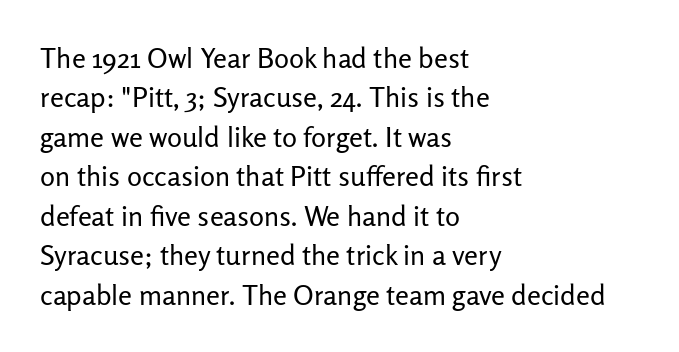
Q: Is the text bold? A: No.
Q: Is the text italic (slanted)? A: No, it is upright.
Q: Is the typeface a serif or a sans-serif typeface? A: Sans-serif.
Q: Is the text underlined? A: No.
Q: How is the paragraph aligned? A: Left-aligned.
Q: Is the spacing between letters normal or unusually wide? A: Normal.
Q: Is the spacing between lines tight, normal or loose? A: Normal.
Q: Width (condensed, normal, or wide)? A: Normal.
Q: Stroke contrast? A: Low.
Q: x-height? A: Medium.
Q: Monospaced? A: No.
